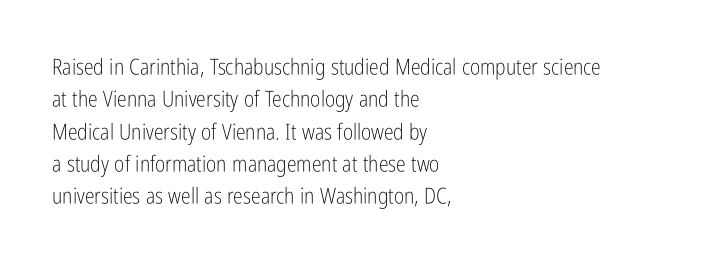
The image shows 22 px text type, upright; set left-aligned, normal line spacing (1.47x), normal letter spacing, not underlined.
